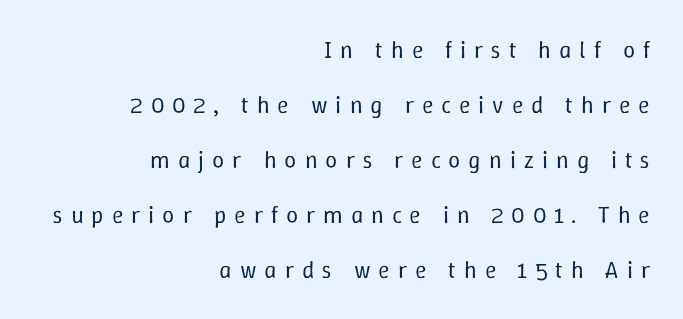
{"italic": "no", "bold": "no", "underline": "no", "align": "right", "line_spacing": "loose", "line_spacing_ratio": 2.29, "letter_spacing": "wide", "letter_spacing_em": 0.33, "glyph_px": 24}
